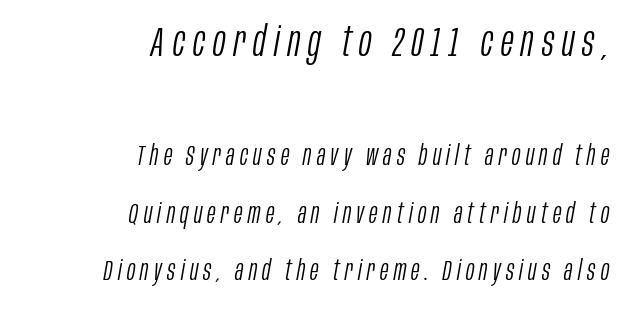
Q: Is the text bold? A: No.
Q: Is the text italic (slanted)? A: Yes, it leans right by about 10 degrees.
Q: Is the text underlined? A: No.
Q: How is the paragraph aligned? A: Right-aligned.
Q: Is the spacing between lines tight, normal or loose? A: Loose.
Q: Which block of text is set in a larger size, the first (top) or the second (bottom)? A: The first (top) one.
Q: Width (condensed, normal, or wide)? A: Condensed.
Q: Stroke contrast? A: Low.
Q: x-height? A: Large.
Q: Monospaced? A: No.
